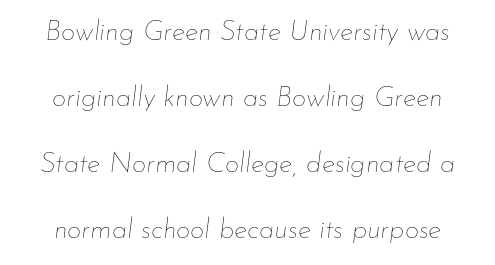
Q: Is the text bold? A: No.
Q: Is the text italic (slanted)? A: Yes, it leans right by about 7 degrees.
Q: Is the text underlined? A: No.
Q: Is the spacing between letters normal or unusually wide? A: Normal.
Q: Is the spacing between lines tight, normal or loose? A: Loose.
Q: Width (condensed, normal, or wide)? A: Normal.
Q: Stroke contrast? A: Low.
Q: x-height? A: Small.
Q: Monospaced? A: No.
